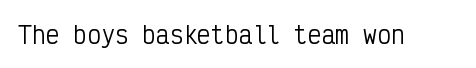
{"italic": "no", "bold": "no", "underline": "no", "letter_spacing": "normal", "letter_spacing_em": 0.0, "glyph_px": 23}
